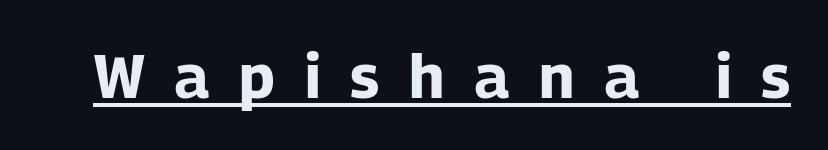
Q: Is the text bold? A: Yes.
Q: Is the text italic (slanted)? A: No, it is upright.
Q: Is the typeface a serif or a sans-serif typeface? A: Sans-serif.
Q: Is the text underlined? A: Yes.
Q: Is the spacing between letters normal or unusually wide? A: Unusually wide.
Q: Width (condensed, normal, or wide)? A: Normal.
Q: Stroke contrast? A: Low.
Q: x-height? A: Medium.
Q: Monospaced? A: No.
